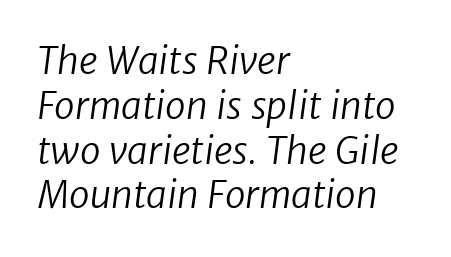
Short note: letters normally spaced. The face used here is proportionally spaced, like ordinary book or web type. Plain, unruled lines of type. The font sits on the lighter half of the weight spectrum, regular included. Casual observation: everything's shoved over to the left. The face used here is a sans, in the tradition of grotesques and geometrics.
